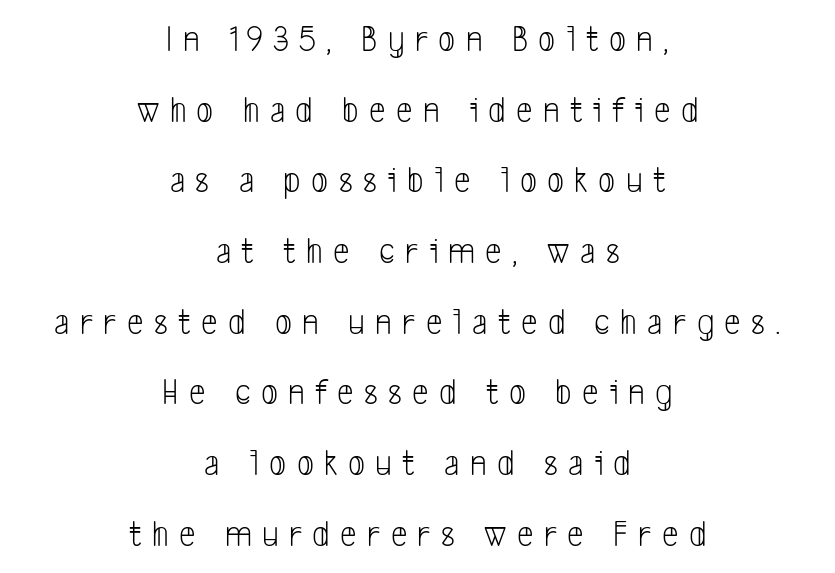
The font sits on the lighter half of the weight spectrum, regular included. Varying glyph widths throughout — classic text-font behaviour. The glyphs in this specimen are sans serif. Characters follow at a spacing far wider than the type designer built in. Bare-footed words on every line. Widely set lines give the paragraph a tall, airy silhouette.
